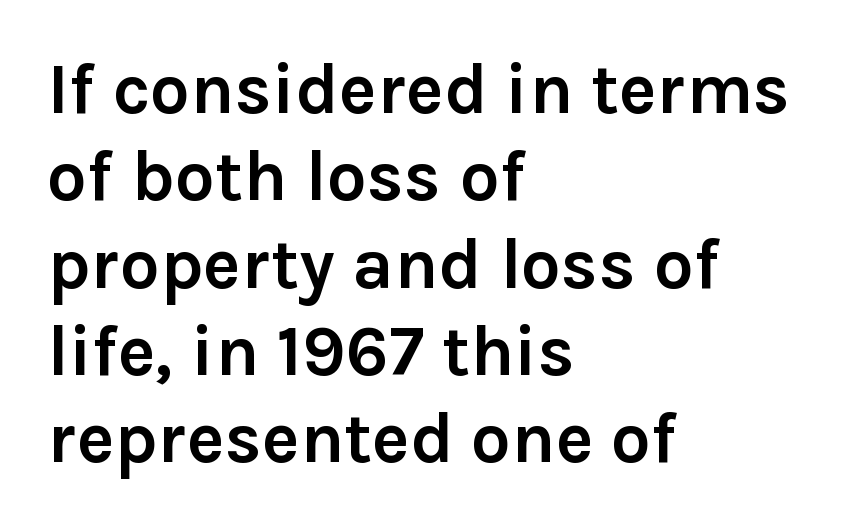
{"serif": "no", "italic": "no", "bold": "yes", "weight": "semibold", "width": "normal", "stroke_contrast": "low", "x_height": "medium", "monospaced": "no", "underline": "no", "align": "left", "line_spacing_ratio": 1.23, "letter_spacing": "normal", "letter_spacing_em": 0.0, "glyph_px": 71}
